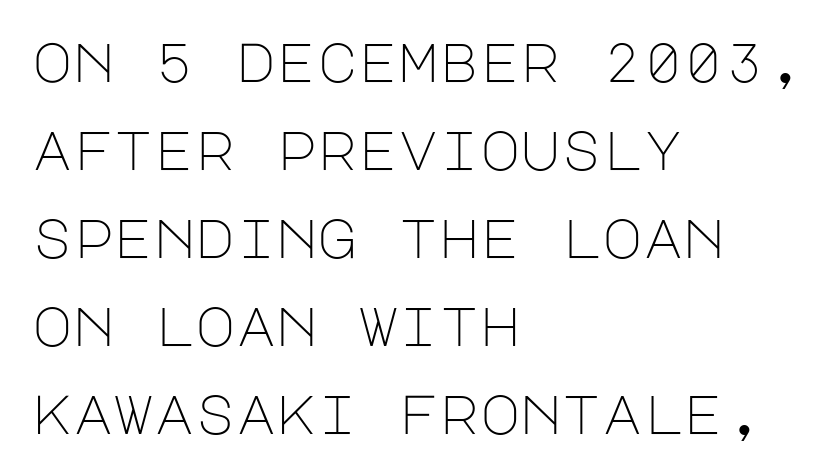
Q: Is the text bold? A: No.
Q: Is the text italic (slanted)? A: No, it is upright.
Q: Is the typeface a serif or a sans-serif typeface? A: Sans-serif.
Q: Is the text underlined? A: No.
Q: How is the paragraph aligned? A: Left-aligned.
Q: Is the spacing between letters normal or unusually wide? A: Normal.
Q: Is the spacing between lines tight, normal or loose? A: Normal.
Q: Width (condensed, normal, or wide)? A: Normal.
Q: Stroke contrast? A: Low.
Q: x-height? A: Large.
